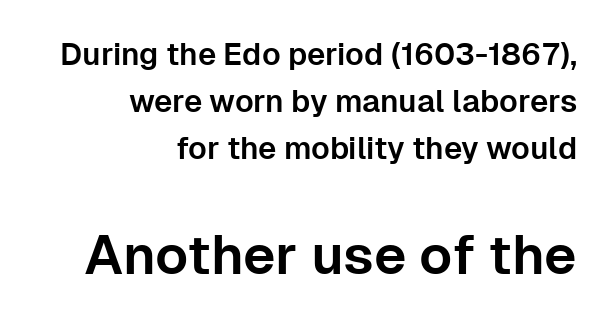
{"serif": "no", "italic": "no", "width": "normal", "stroke_contrast": "low", "x_height": "medium", "monospaced": "no", "underline": "no", "align": "right", "line_spacing": "normal", "line_spacing_ratio": 1.52, "letter_spacing": "normal", "letter_spacing_em": 0.0, "larger_block": "second", "size_ratio": 1.77, "glyph_px": 55}
